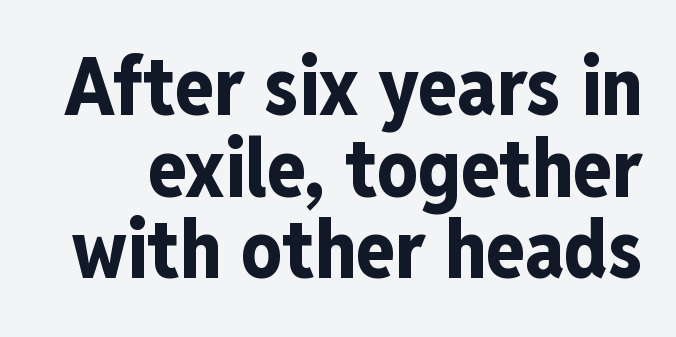
You'd pick this weight for a headline — it's a proper bold. Does the type have serifs? No, each stem ends abruptly. The font's upright variant was chosen for this text. Letters rest on an invisible, unmarked baseline.
